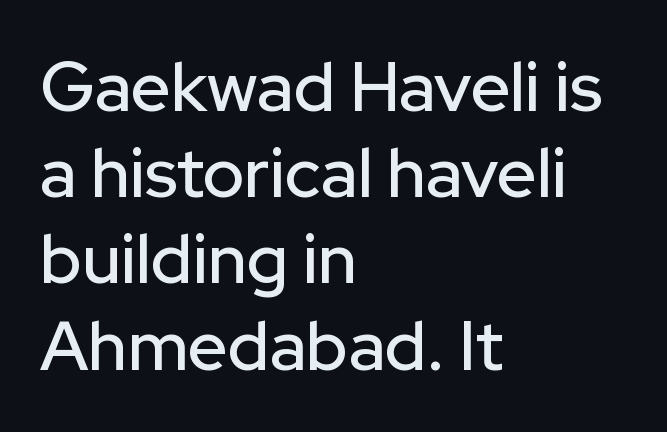
{"serif": "no", "italic": "no", "width": "normal", "stroke_contrast": "low", "x_height": "medium", "monospaced": "no", "underline": "no", "align": "left", "line_spacing": "normal", "line_spacing_ratio": 1.25, "letter_spacing": "normal", "letter_spacing_em": 0.0, "glyph_px": 69}
